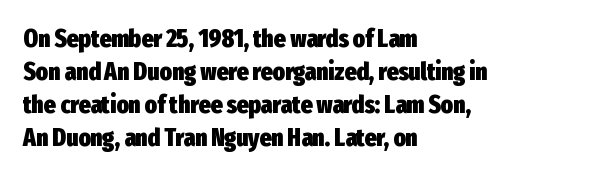
{"italic": "no", "bold": "yes", "underline": "no", "align": "left", "line_spacing": "normal", "line_spacing_ratio": 1.32, "letter_spacing": "normal", "letter_spacing_em": 0.0, "glyph_px": 25}
